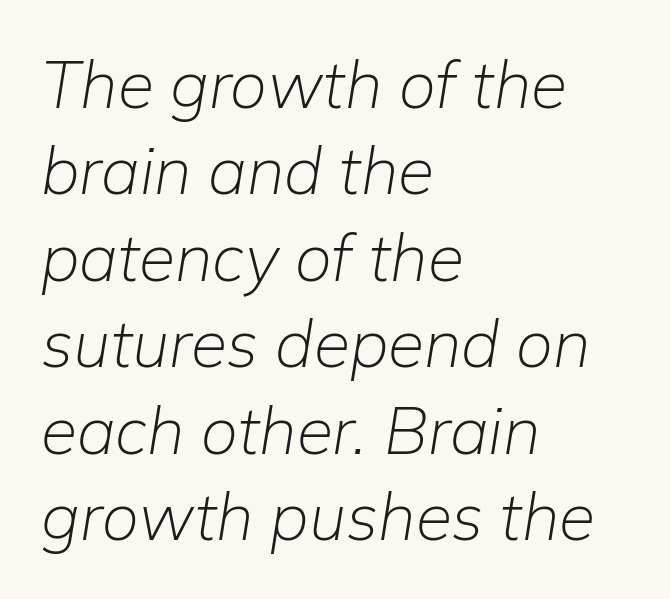
The font's italic variant was chosen for this text. Quick note: underline off. Stems here are at most as thick as an everyday book face. Standard letterfit; no display-style spreading of the glyphs. Vertically, the passage feels balanced, rows spaced as you'd expect.
